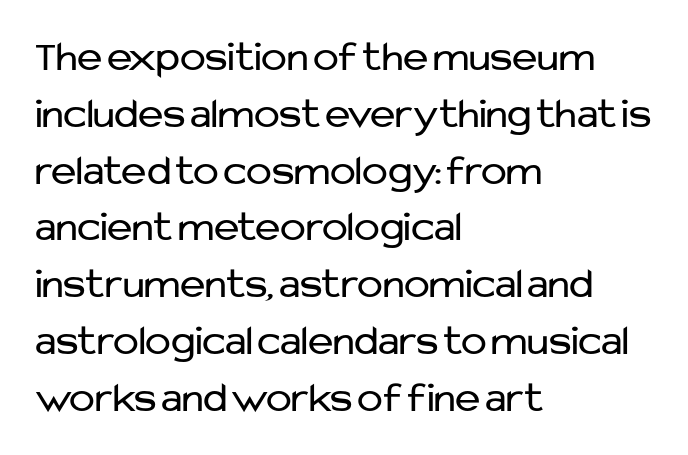
You could not count columns in this text — the font is proportionally spaced. The type sits square on the baseline with zero lean. Decoration check: the copy has no underline. One-word summary of the alignment: left. Does the type have serifs? No, each stem ends abruptly. The font sits on the lighter half of the weight spectrum, regular included.
